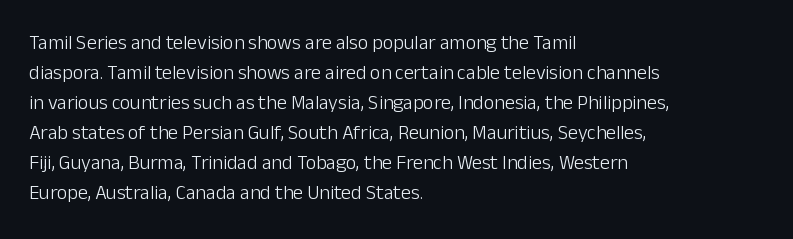
{"italic": "no", "bold": "no", "underline": "no", "align": "left", "line_spacing": "normal", "line_spacing_ratio": 1.5, "letter_spacing": "normal", "letter_spacing_em": 0.0, "glyph_px": 20}
